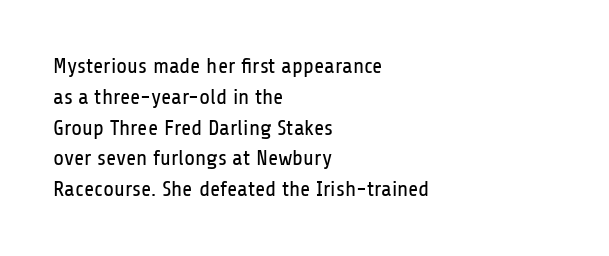
Summary of vertical rhythm: regular, with standard interline spacing. Short note: letters normally spaced. The font's upright variant was chosen for this text. Casual observation: everything's shoved over to the left.
